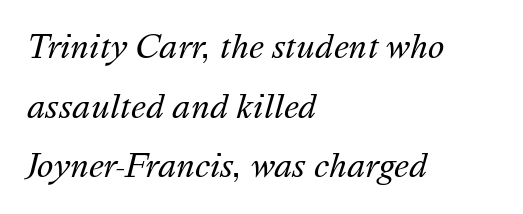
Honestly, the rows look like they've been pulled way apart. The cut favours lightness, reaching ordinary text weight at its darkest. Is this a fixed-width face? No — the glyphs have proportional, varying widths. The line texture is even and compact thanks to regular tracking.
